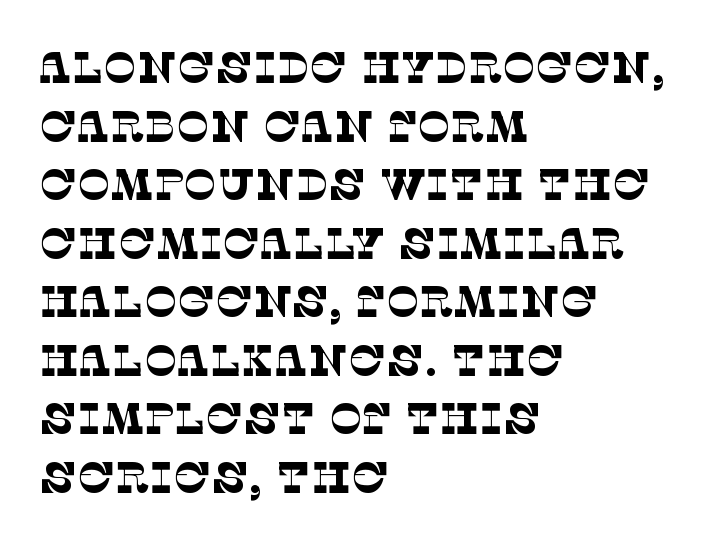
{"serif": "yes", "bold": "no", "weight": "thin", "width": "normal", "stroke_contrast": "low", "x_height": "large", "monospaced": "no", "underline": "no", "align": "left", "line_spacing": "normal", "line_spacing_ratio": 1.33, "letter_spacing": "normal", "letter_spacing_em": 0.0, "glyph_px": 44}
